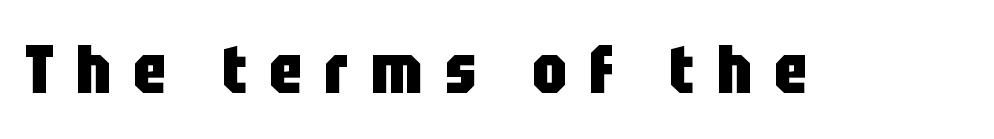
The image shows 68 px heavy, condensed sans-serif type, upright; set unusually wide letter spacing (+0.33 em), not underlined; low stroke contrast and a large x-height.
